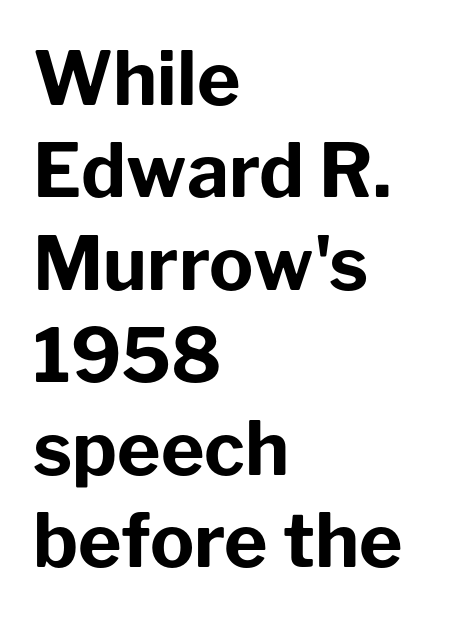
The image shows 74 px bold sans-serif type, upright; set left-aligned, normal line spacing (1.25x), normal letter spacing, not underlined; low stroke contrast and a medium x-height.
